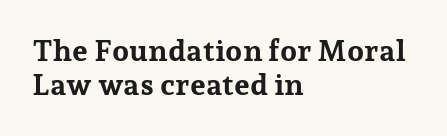
Q: Is the text bold? A: Yes.
Q: Is the text italic (slanted)? A: No, it is upright.
Q: Is the typeface a serif or a sans-serif typeface? A: Serif.
Q: Is the text underlined? A: No.
Q: How is the paragraph aligned? A: Left-aligned.
Q: Is the spacing between letters normal or unusually wide? A: Normal.
Q: Is the spacing between lines tight, normal or loose? A: Tight.
Q: Width (condensed, normal, or wide)? A: Normal.
Q: Stroke contrast? A: Low.
Q: x-height? A: Medium.
Q: Monospaced? A: No.
